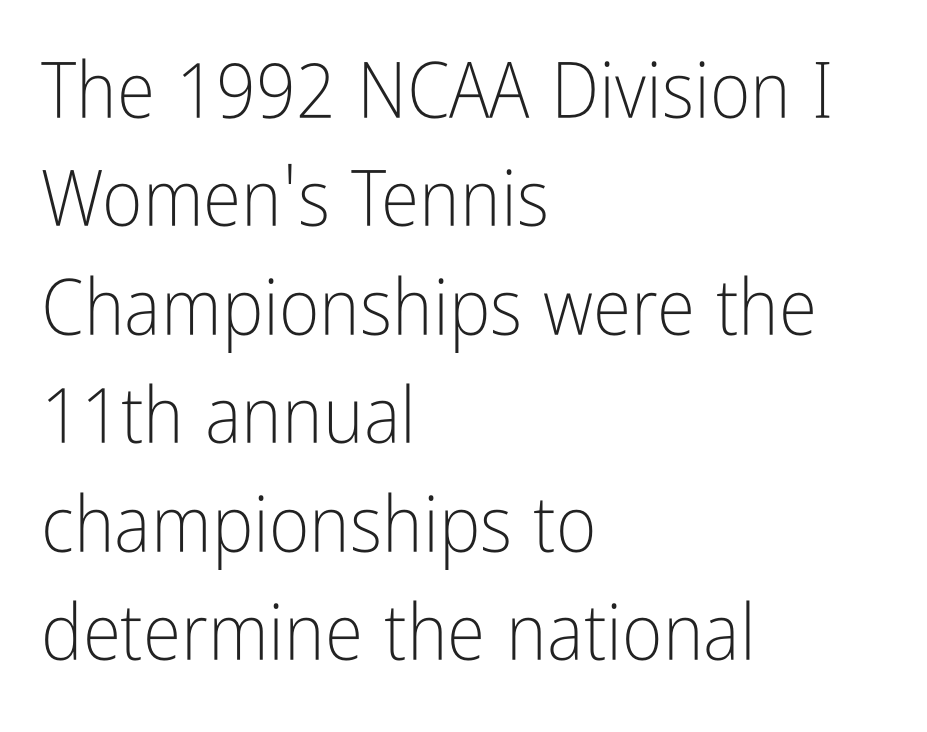
Q: Is the text bold? A: No.
Q: Is the text italic (slanted)? A: No, it is upright.
Q: Is the typeface a serif or a sans-serif typeface? A: Sans-serif.
Q: Is the text underlined? A: No.
Q: How is the paragraph aligned? A: Left-aligned.
Q: Is the spacing between letters normal or unusually wide? A: Normal.
Q: Is the spacing between lines tight, normal or loose? A: Normal.
Q: Width (condensed, normal, or wide)? A: Condensed.
Q: Stroke contrast? A: Low.
Q: x-height? A: Medium.
Q: Monospaced? A: No.
